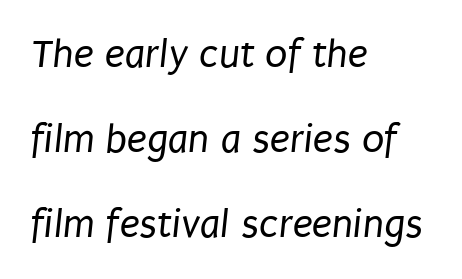
Looks like regular typesetting: each glyph gets only the width it needs. The leading is generous, giving the passage an open texture. The cut favours lightness, reaching ordinary text weight at its darkest. The strip under each line holds only bare page. Nobody touched the tracking dial on this one. The paragraph shown leans on its left margin.
